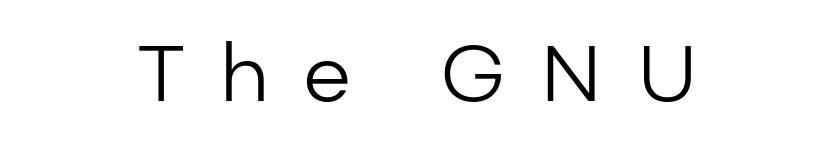
Nobody drew a line under any word here. These lines stack symmetrically, like a column narrowing and widening about its center. The passage shown has open, widely tracked lettering throughout. Character widths vary here, with narrow letters taking less room than wide ones. This sample uses an upright cut, with every glyph sitting square on the baseline. The typeface has the unassuming heft of standard copy or less.
